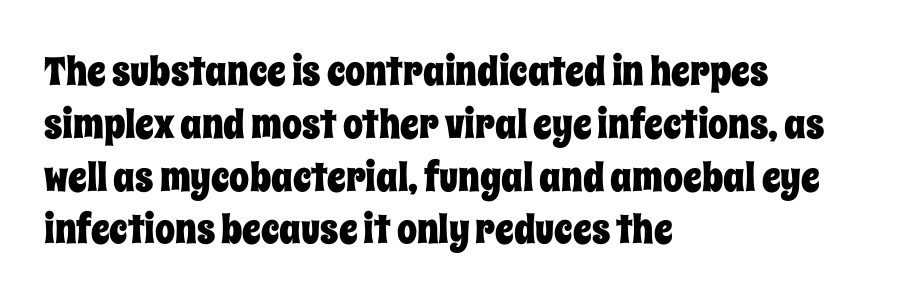
Only glyphs here, with clear space below each row. Baseline-to-baseline distance is the conventional proportion of letter height. Nothing unusual about the tracking: characters are spaced as the font intends. Do the letters lean? They stand straight.
